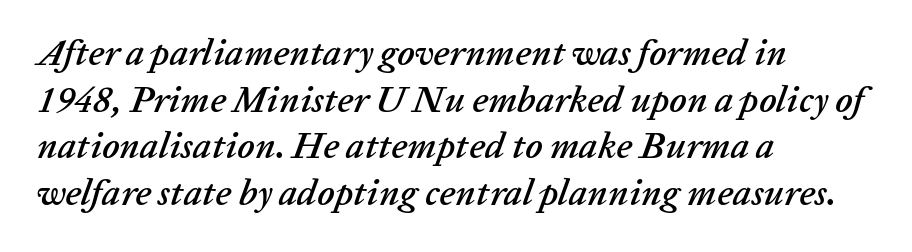
Rows of type keep a routine distance in the vertical direction. Every row of glyphs begins at an identical x-position on the left. Is this a fixed-width face? No — the glyphs have proportional, varying widths. The typography opts for an oblique posture over an upright one. Descender tails drop into unmarked territory. The gaps between neighbouring characters are ordinary and unremarkable.
